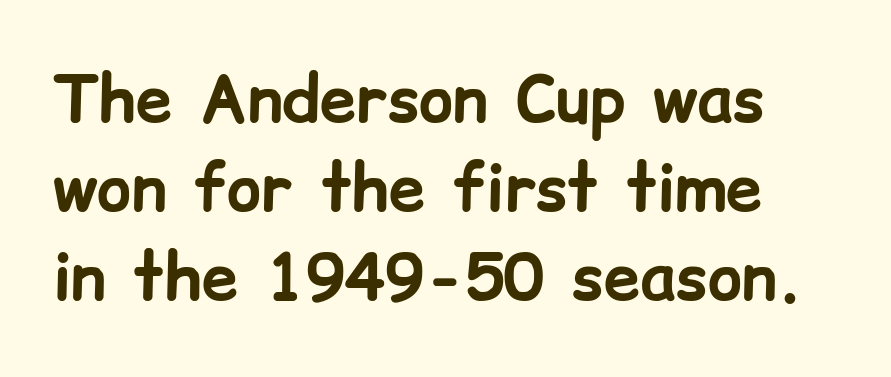
Q: Is the text bold? A: Yes.
Q: Is the text italic (slanted)? A: No, it is upright.
Q: Is the typeface a serif or a sans-serif typeface? A: Sans-serif.
Q: Is the text underlined? A: No.
Q: Is the spacing between letters normal or unusually wide? A: Normal.
Q: Is the spacing between lines tight, normal or loose? A: Normal.
Q: Width (condensed, normal, or wide)? A: Normal.
Q: Stroke contrast? A: Low.
Q: x-height? A: Medium.
Q: Monospaced? A: No.
